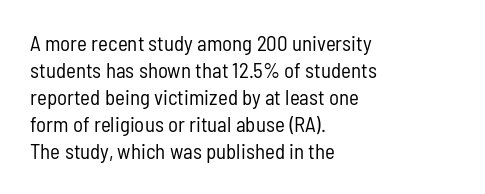
These lines keep a tight, regular rhythm from letter to letter. The rows are spaced the way most documents space them. Nothing heavy about these letters — not bold at all. A roman cut, with each character standing at attention. Check under the words: just untouched page. All the whitespace from short lines collects on the right.
